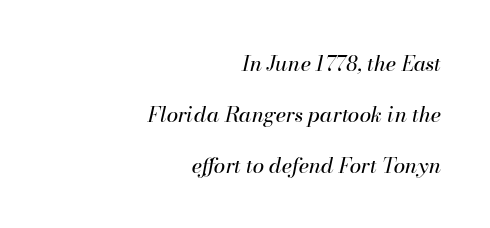
The image shows 21 px text type, italic (leaning right); set right-aligned, loose line spacing (2.43x), normal letter spacing, not underlined.
